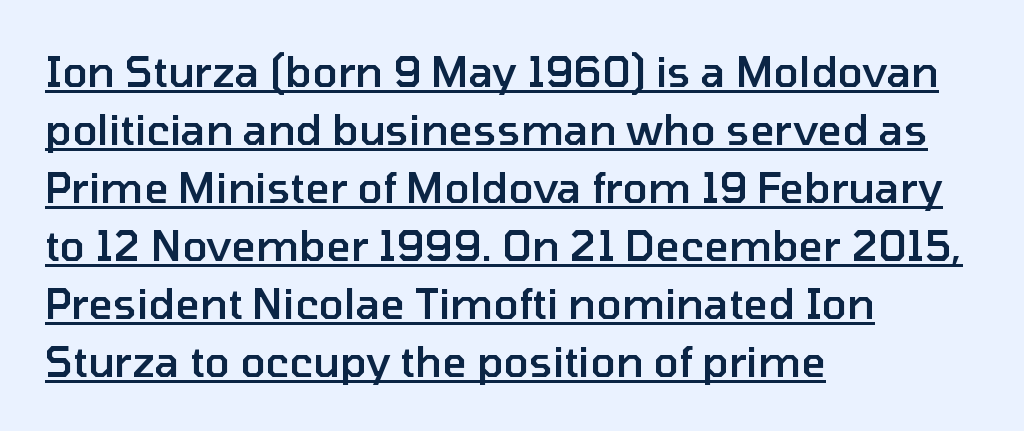
The image shows 42 px semibold sans-serif type, upright; set left-aligned, normal line spacing (1.38x), normal letter spacing, underlined; low stroke contrast and a medium x-height.
